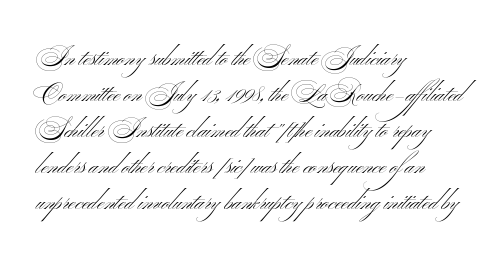
The characters are drawn with everyday or finer stroke widths. This sample is left-justified, so line endings fall wherever the words run out. Successive baselines arrive at the customary interval. Short note: letters normally spaced.
